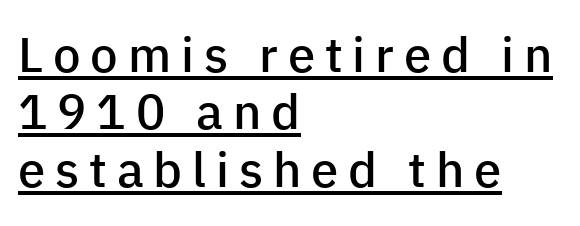
The image shows 49 px semibold sans-serif type, upright; set left-aligned, line spacing 1.17x, unusually wide letter spacing (+0.2 em), underlined; low stroke contrast and a medium x-height.
